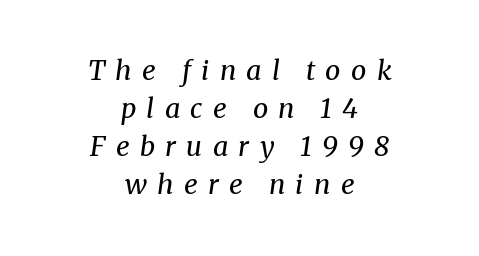
{"italic": "yes", "lean": "right", "slant_degrees": 8, "bold": "no", "underline": "no", "align": "center", "line_spacing": "normal", "line_spacing_ratio": 1.41, "letter_spacing": "wide", "letter_spacing_em": 0.38, "glyph_px": 27}
